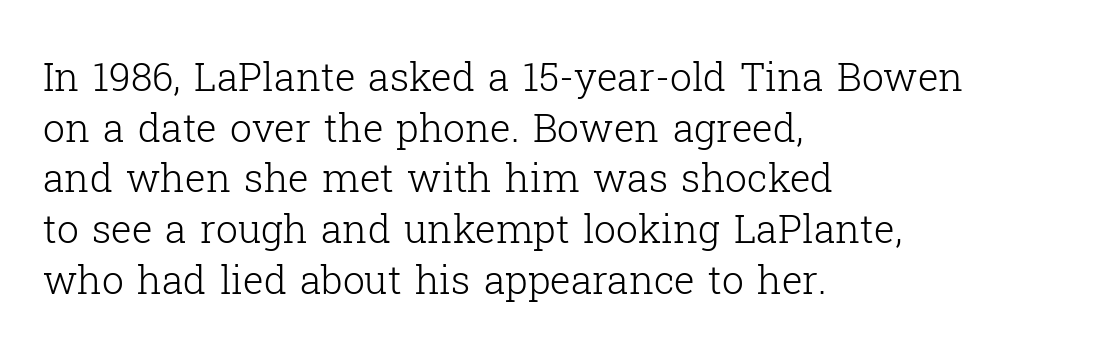
{"serif": "yes", "italic": "no", "bold": "no", "weight": "light", "width": "normal", "stroke_contrast": "low", "x_height": "medium", "monospaced": "no", "underline": "no", "align": "left", "line_spacing": "normal", "line_spacing_ratio": 1.3, "letter_spacing": "normal", "letter_spacing_em": 0.0, "glyph_px": 39}
